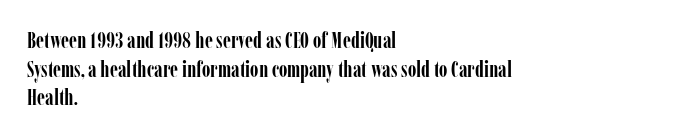
Teacher's note: observe the even left margin — that is flush-left alignment. You can tell it's not italic because the verticals are truly vertical. Words float on clear page, feet unadorned. The letterforms sit shoulder to shoulder at normal distance.
